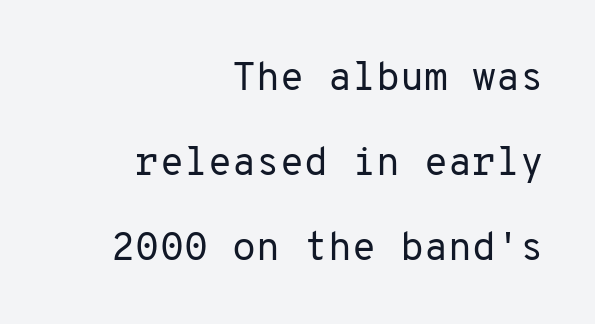
{"serif": "no", "italic": "no", "bold": "no", "weight": "regular", "width": "normal", "stroke_contrast": "low", "x_height": "medium", "monospaced": "yes", "underline": "no", "align": "right", "line_spacing": "loose", "line_spacing_ratio": 2.18, "letter_spacing": "normal", "letter_spacing_em": 0.0, "glyph_px": 39}
